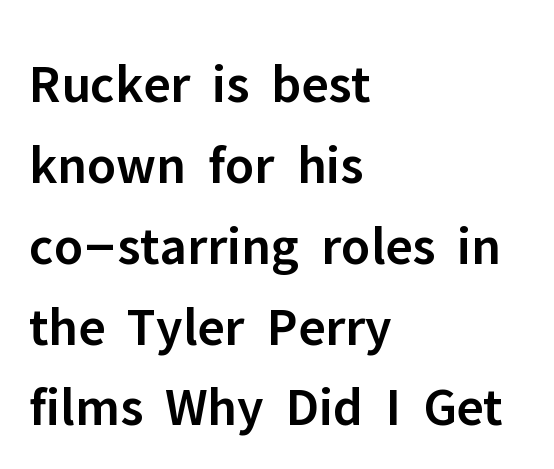
{"serif": "no", "italic": "no", "bold": "semi", "weight": "semibold", "width": "normal", "stroke_contrast": "low", "x_height": "medium", "monospaced": "no", "underline": "no", "align": "left", "line_spacing": "normal", "line_spacing_ratio": 1.47, "letter_spacing": "normal", "letter_spacing_em": 0.0, "glyph_px": 55}
